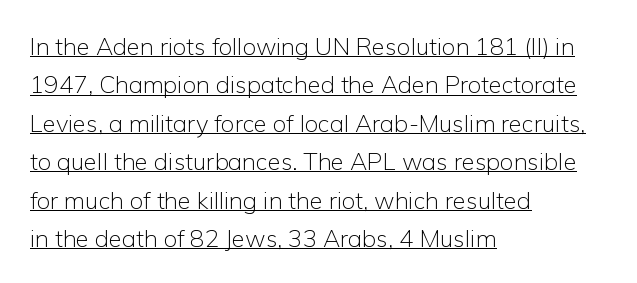
The image shows 24 px text type, upright; set left-aligned, normal line spacing (1.6x), normal letter spacing, underlined.
